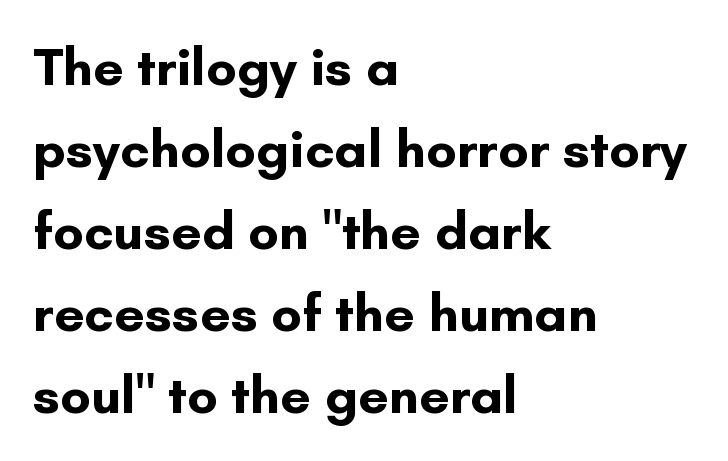
Glyph-to-glyph distance matches everyday printed text. Evenly set lines give the paragraph a standard silhouette. Summary of weight: heavy, a full bold. The lines are quadded left. Character widths vary here, with narrow letters taking less room than wide ones.
